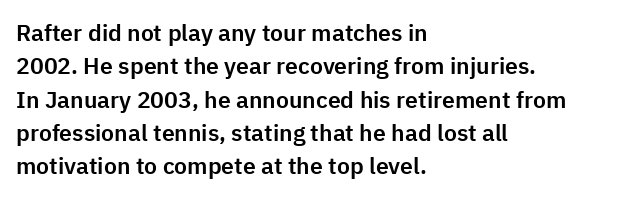
The image shows 23 px text type, upright; set left-aligned, normal line spacing (1.45x), normal letter spacing, not underlined.
